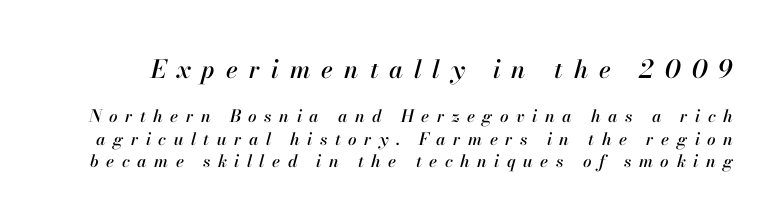
{"italic": "yes", "lean": "right", "slant_degrees": 13, "underline": "no", "line_spacing": "normal", "line_spacing_ratio": 1.33, "letter_spacing": "wide", "letter_spacing_em": 0.44, "larger_block": "first", "size_ratio": 1.47, "glyph_px": 25}
